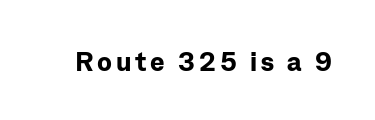
Q: Is the text bold? A: Yes.
Q: Is the text italic (slanted)? A: No, it is upright.
Q: Is the text underlined? A: No.
